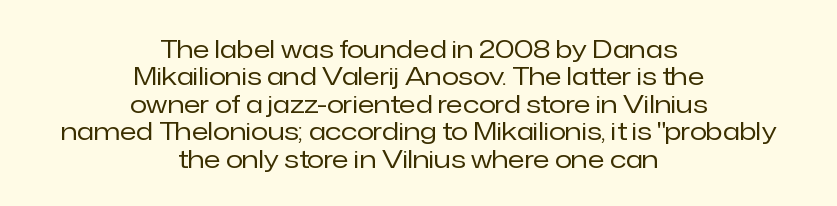
The image shows 25 px text type, upright; set centered, tight line spacing (1.1x), normal letter spacing, not underlined.
